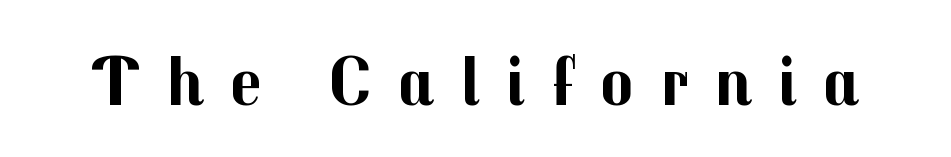
{"serif": "no", "italic": "no", "bold": "yes", "weight": "bold", "width": "normal", "stroke_contrast": "medium", "x_height": "medium", "monospaced": "no", "underline": "no", "letter_spacing": "wide", "letter_spacing_em": 0.37, "glyph_px": 70}
